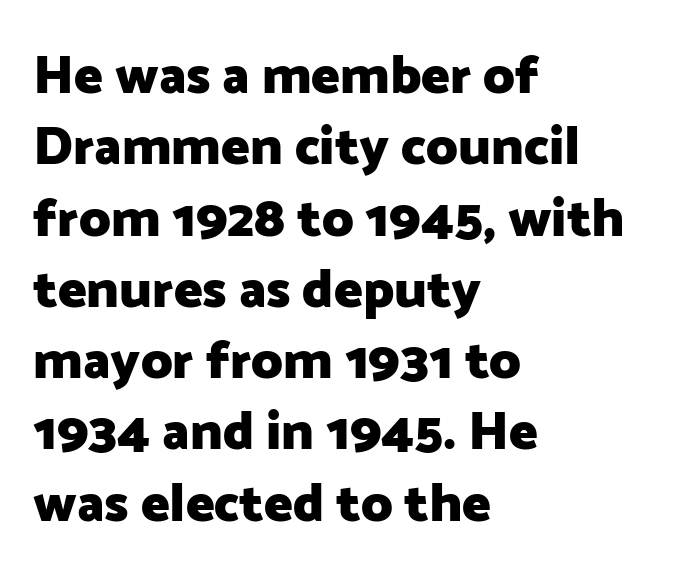
Q: Is the text bold? A: Yes.
Q: Is the text italic (slanted)? A: No, it is upright.
Q: Is the typeface a serif or a sans-serif typeface? A: Sans-serif.
Q: Is the text underlined? A: No.
Q: How is the paragraph aligned? A: Left-aligned.
Q: Is the spacing between letters normal or unusually wide? A: Normal.
Q: Is the spacing between lines tight, normal or loose? A: Normal.
Q: Width (condensed, normal, or wide)? A: Normal.
Q: Stroke contrast? A: Low.
Q: x-height? A: Medium.
Q: Monospaced? A: No.
